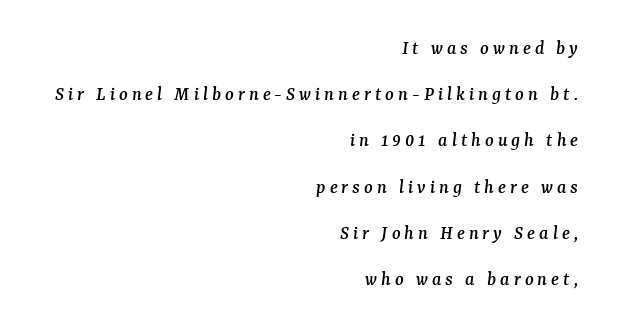
The image shows 20 px text type, italic (leaning right); set right-aligned, loose line spacing (2.31x), unusually wide letter spacing (+0.2 em), not underlined.
